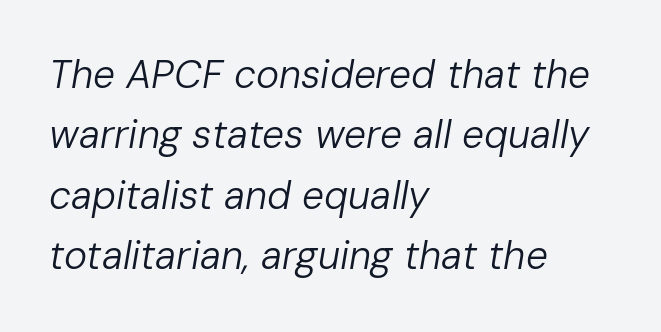
{"italic": "yes", "lean": "right", "slant_degrees": 10, "bold": "no", "weight": "regular", "width": "normal", "stroke_contrast": "low", "x_height": "medium", "monospaced": "no", "underline": "no", "align": "left", "line_spacing": "normal", "line_spacing_ratio": 1.55, "letter_spacing": "normal", "letter_spacing_em": 0.0, "glyph_px": 39}
